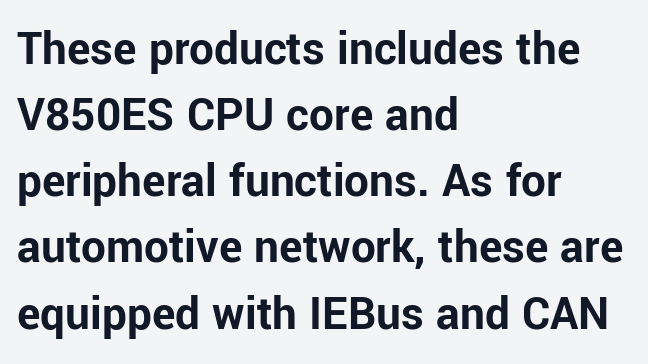
Horizontally, the lines are justified to the leading edge only. Interline gaps are of average width in this sample. The axis of the letterforms is exactly vertical. Does the weight exceed regular? Yes, all the way to bold. The horizontal fit of the characters is conventional and even.
